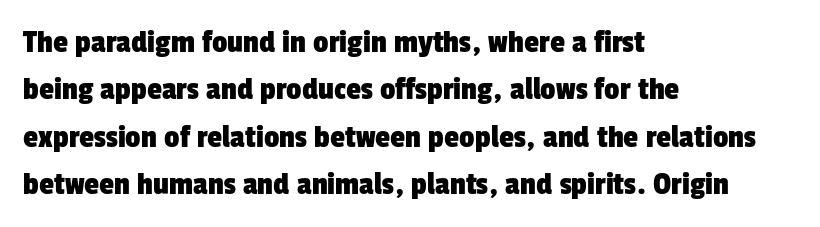
Q: Is the typeface a serif or a sans-serif typeface? A: Sans-serif.
Q: Is the text underlined? A: No.
Q: How is the paragraph aligned? A: Left-aligned.
Q: Is the spacing between letters normal or unusually wide? A: Normal.
Q: Is the spacing between lines tight, normal or loose? A: Normal.
Q: Width (condensed, normal, or wide)? A: Condensed.
Q: Stroke contrast? A: Low.
Q: x-height? A: Medium.
Q: Monospaced? A: No.
